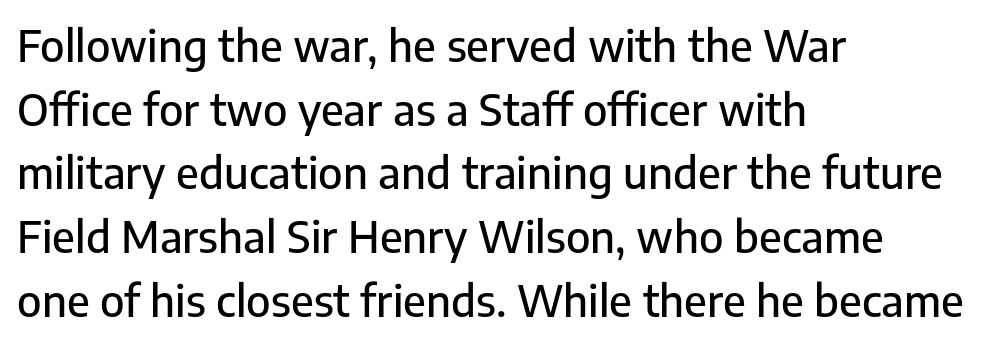
Q: Is the text italic (slanted)? A: No, it is upright.
Q: Is the typeface a serif or a sans-serif typeface? A: Sans-serif.
Q: Is the text underlined? A: No.
Q: How is the paragraph aligned? A: Left-aligned.
Q: Is the spacing between letters normal or unusually wide? A: Normal.
Q: Is the spacing between lines tight, normal or loose? A: Normal.
Q: Width (condensed, normal, or wide)? A: Normal.
Q: Stroke contrast? A: Low.
Q: x-height? A: Medium.
Q: Monospaced? A: No.
